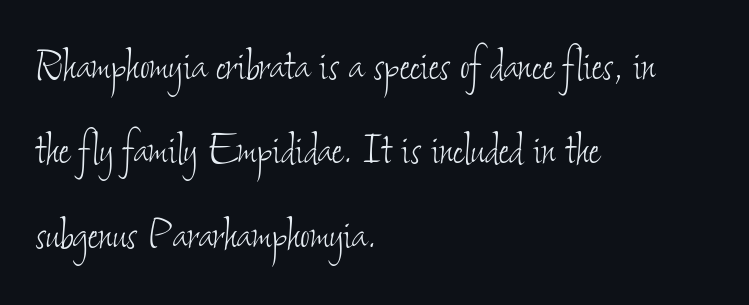
Think of a printed novel: that variable character pitch is what you see here. Visually the block forms a straight wall on the left and a jagged coastline on the right. Check the space under the baseline: it is left empty. The gaps between neighbouring characters are ordinary and unremarkable. The passage shown stacks its lines at a standard gap.
